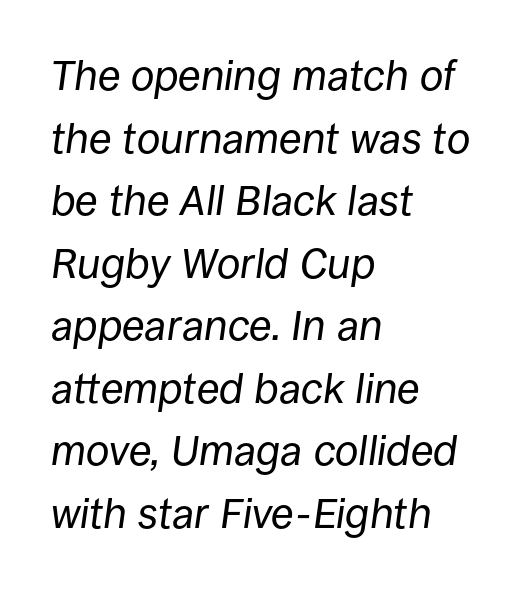
{"italic": "yes", "lean": "right", "slant_degrees": 8, "bold": "no", "weight": "regular", "width": "normal", "stroke_contrast": "low", "x_height": "large", "monospaced": "no", "underline": "no", "align": "left", "line_spacing": "normal", "line_spacing_ratio": 1.49, "letter_spacing": "normal", "letter_spacing_em": 0.0, "glyph_px": 42}
